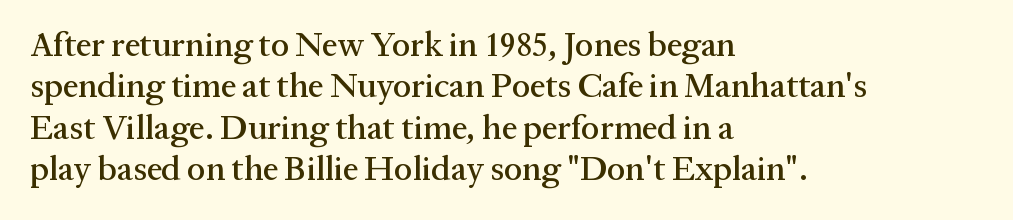
The image shows 34 px serif type, upright; set left-aligned, line spacing 1.22x, normal letter spacing, not underlined; medium stroke contrast and a medium x-height.
